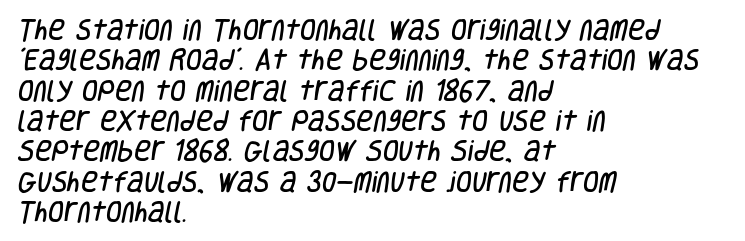
Q: Is the text underlined? A: No.
Q: How is the paragraph aligned? A: Left-aligned.
Q: Is the spacing between letters normal or unusually wide? A: Normal.
Q: Is the spacing between lines tight, normal or loose? A: Normal.
